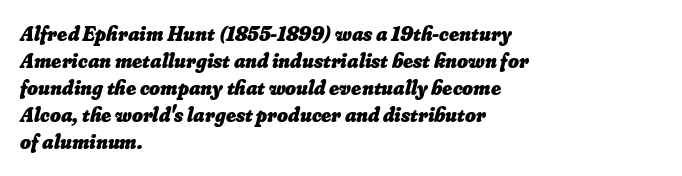
The space between consecutive lines is moderate. Left-aligned paragraph, ragged on the right. Just letters on the line, the space beneath them empty. Heft: maximum for text — a bold. Short note: letters normally spaced.
